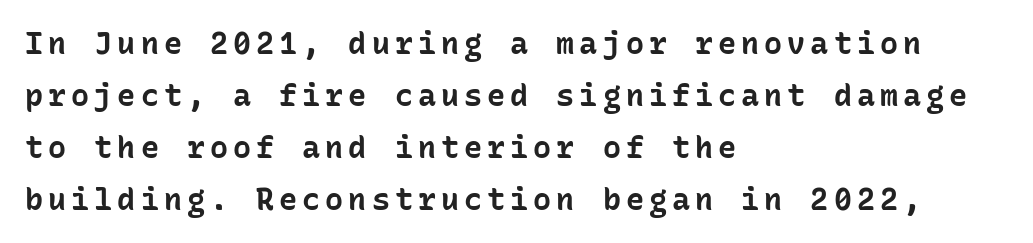
A typesetter would call this monospace, since all characters share one set width. A classic flush-left, rag-right setting is used for this passage. Clear beneath every line of the passage. Notice how the stems are strictly vertical — no italics here. Serifs: no, the terminals of the letterforms are clean.
